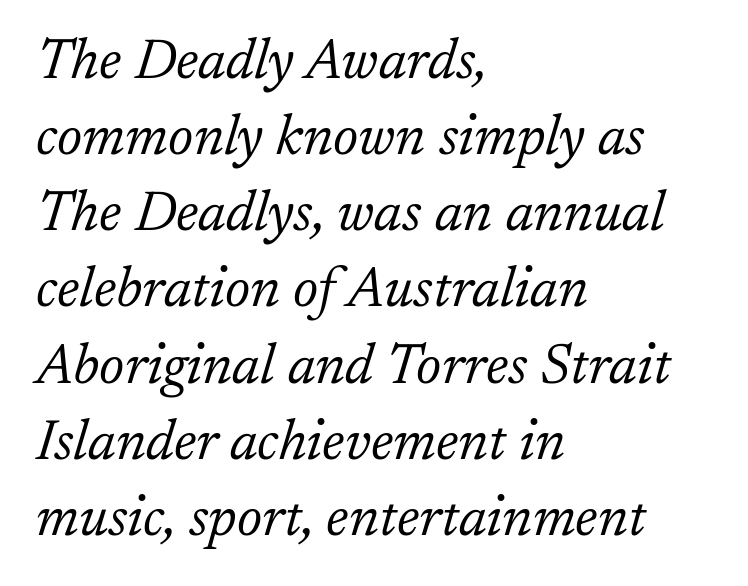
{"serif": "yes", "italic": "yes", "lean": "right", "slant_degrees": 17, "bold": "no", "weight": "light", "width": "normal", "stroke_contrast": "low", "x_height": "medium", "monospaced": "no", "underline": "no", "align": "left", "line_spacing": "normal", "line_spacing_ratio": 1.36, "letter_spacing": "normal", "letter_spacing_em": 0.0, "glyph_px": 56}
